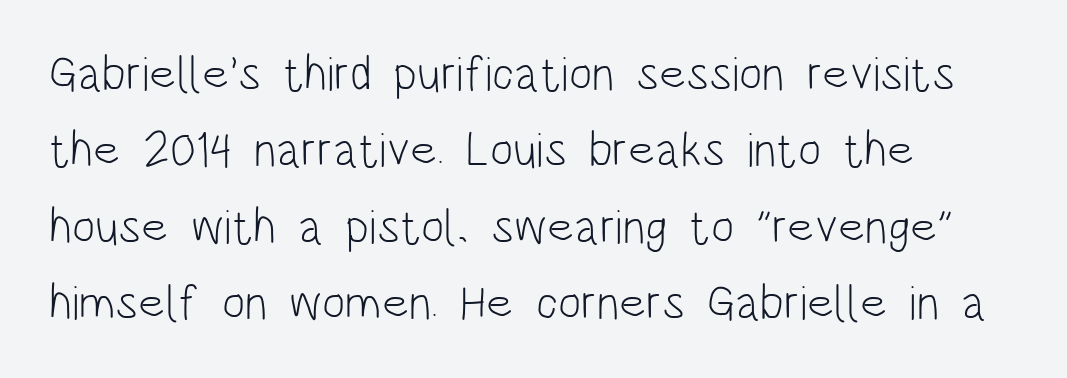
{"serif": "no", "italic": "no", "bold": "no", "weight": "light", "width": "condensed", "stroke_contrast": "low", "x_height": "large", "monospaced": "no", "underline": "no", "align": "left", "line_spacing": "normal", "line_spacing_ratio": 1.56, "letter_spacing": "normal", "letter_spacing_em": 0.0, "glyph_px": 49}
